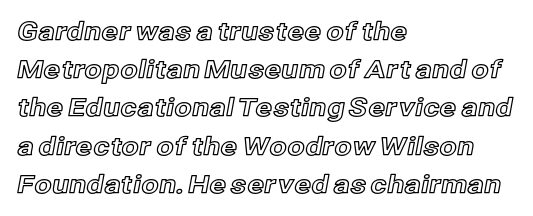
{"underline": "no", "align": "left", "line_spacing": "normal", "line_spacing_ratio": 1.53, "letter_spacing": "normal", "letter_spacing_em": 0.0, "glyph_px": 25}
